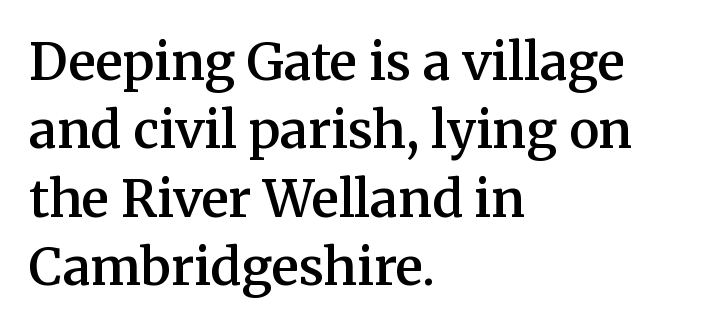
These lines are rendered in a variable-pitch font. Characters follow at the spacing the type designer built in. Is there much room between lines? A standard amount, neither cramped nor airy. Style check: upright.
